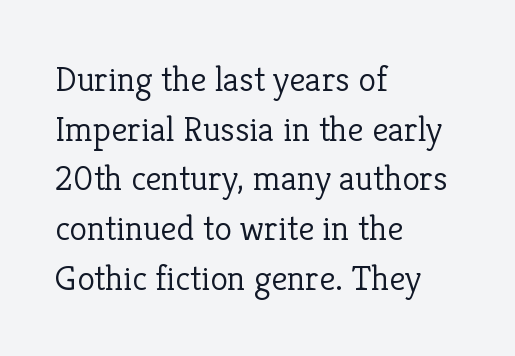
Q: Is the text bold? A: No.
Q: Is the text italic (slanted)? A: No, it is upright.
Q: Is the typeface a serif or a sans-serif typeface? A: Serif.
Q: Is the text underlined? A: No.
Q: How is the paragraph aligned? A: Left-aligned.
Q: Is the spacing between letters normal or unusually wide? A: Normal.
Q: Is the spacing between lines tight, normal or loose? A: Normal.
Q: Width (condensed, normal, or wide)? A: Normal.
Q: Stroke contrast? A: Low.
Q: x-height? A: Medium.
Q: Monospaced? A: No.
